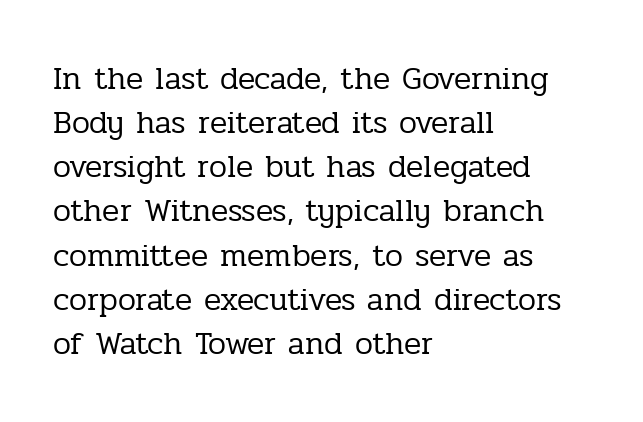
Q: Is the text bold? A: No.
Q: Is the text italic (slanted)? A: No, it is upright.
Q: Is the typeface a serif or a sans-serif typeface? A: Serif.
Q: Is the text underlined? A: No.
Q: How is the paragraph aligned? A: Left-aligned.
Q: Is the spacing between letters normal or unusually wide? A: Normal.
Q: Is the spacing between lines tight, normal or loose? A: Normal.
Q: Width (condensed, normal, or wide)? A: Normal.
Q: Stroke contrast? A: Low.
Q: x-height? A: Medium.
Q: Monospaced? A: No.
